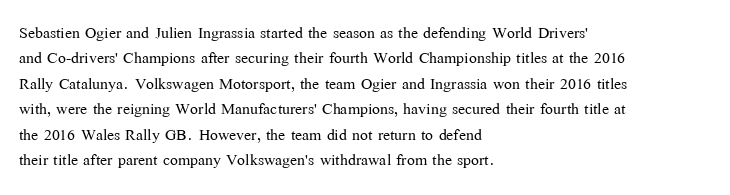
{"italic": "no", "bold": "no", "underline": "no", "align": "left", "line_spacing_ratio": 1.21, "letter_spacing": "normal", "letter_spacing_em": 0.0, "glyph_px": 21}
